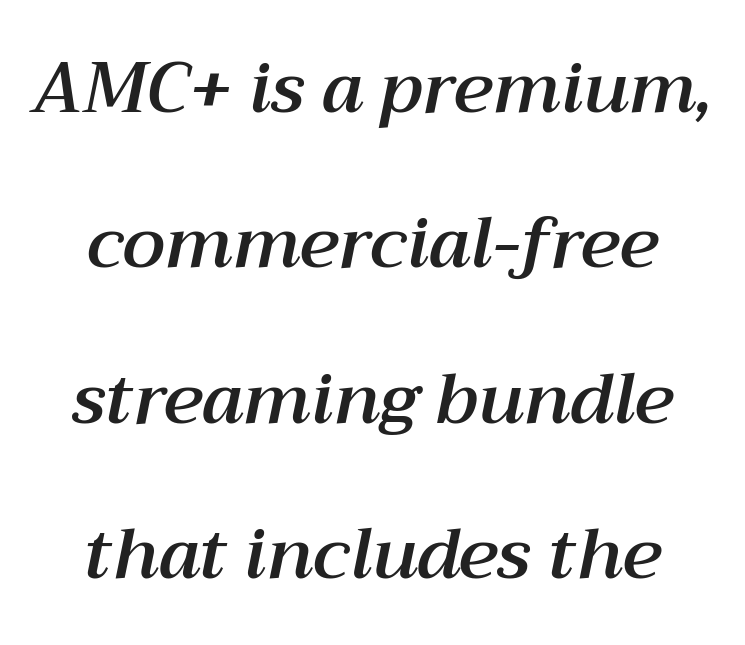
{"italic": "yes", "lean": "right", "slant_degrees": 12, "width": "normal", "stroke_contrast": "medium", "x_height": "medium", "monospaced": "no", "underline": "no", "align": "center", "line_spacing": "loose", "line_spacing_ratio": 2.22, "letter_spacing": "normal", "letter_spacing_em": 0.0, "glyph_px": 70}
